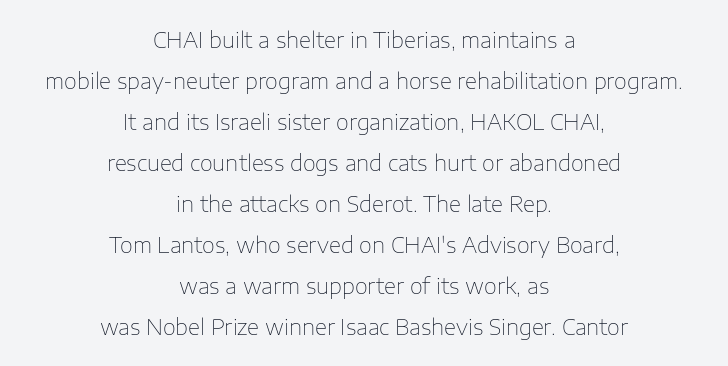
The image shows 21 px text type, upright; set centered, loose line spacing (1.95x), normal letter spacing, not underlined.
